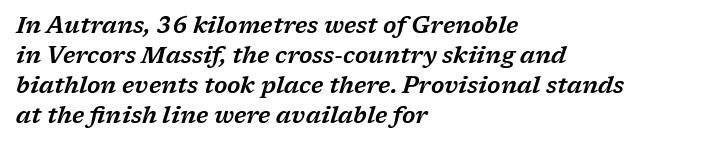
Italic: yes, the glyphs are oblique. Beneath every word, the page is bare. The setting favours the left margin, as ordinary paragraphs usually do. Each new line begins a customary step beneath the previous one.
